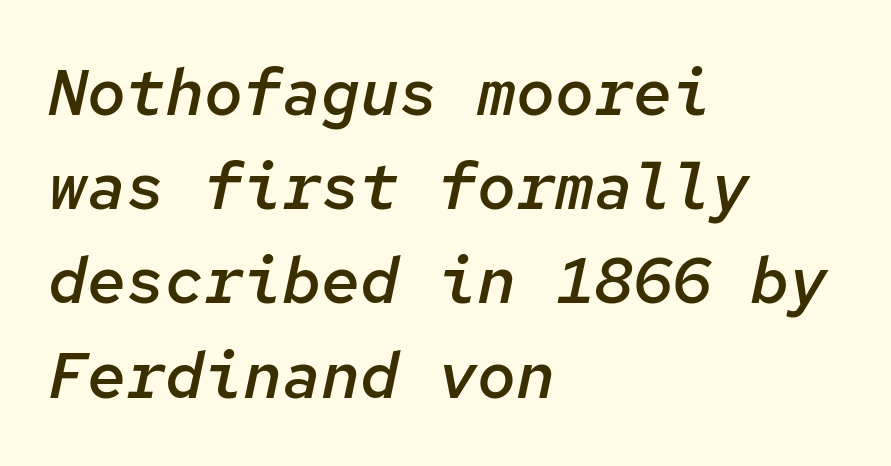
The image shows 65 px semibold type, italic (leaning right), monospaced; set left-aligned, normal line spacing (1.45x), normal letter spacing, not underlined; low stroke contrast and a medium x-height.
